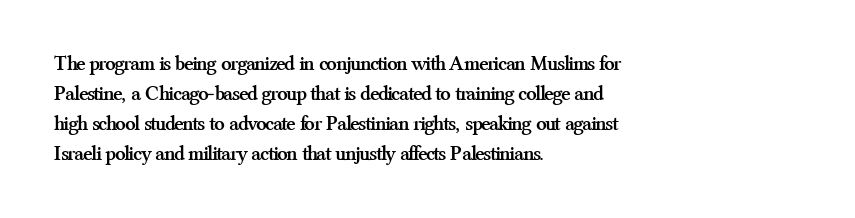
Q: Is the text bold? A: Yes.
Q: Is the text italic (slanted)? A: No, it is upright.
Q: Is the text underlined? A: No.
Q: How is the paragraph aligned? A: Left-aligned.
Q: Is the spacing between letters normal or unusually wide? A: Normal.
Q: Is the spacing between lines tight, normal or loose? A: Normal.
